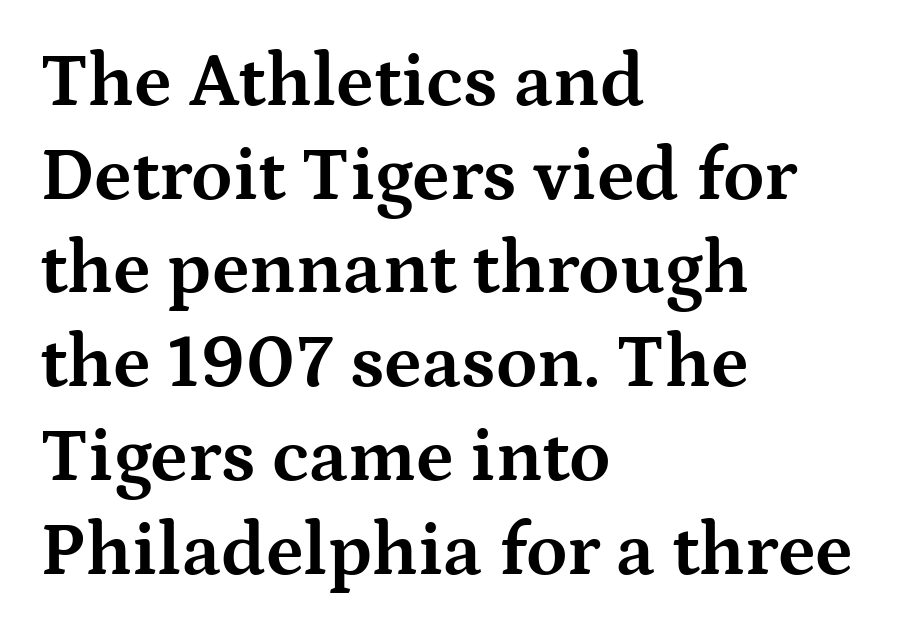
{"serif": "yes", "italic": "no", "bold": "yes", "weight": "bold", "width": "wide", "stroke_contrast": "medium", "x_height": "medium", "monospaced": "no", "underline": "no", "align": "left", "line_spacing": "normal", "line_spacing_ratio": 1.25, "letter_spacing": "normal", "letter_spacing_em": 0.0, "glyph_px": 75}
